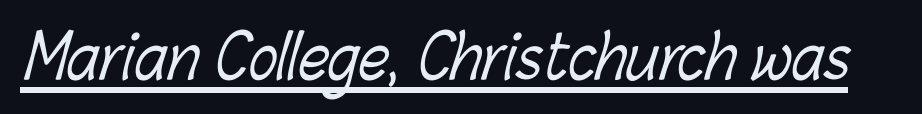
Each letter keeps its own natural width here, so spacing adapts to shape. The words here are underlined. In terms of letterspacing, this is plain default setting. Unbolded letterforms with no extra heft.
